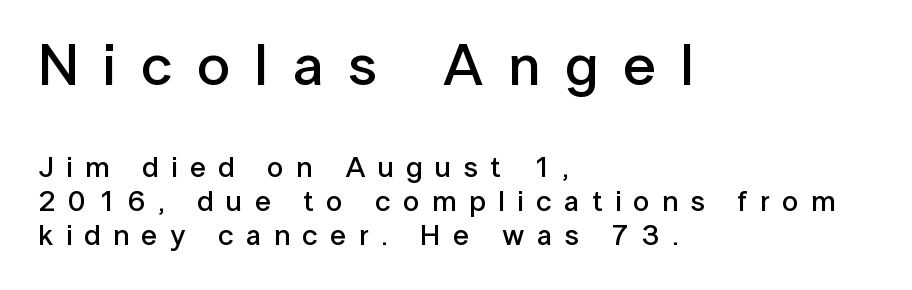
Q: Is the text bold? A: Semi-bold.
Q: Is the text italic (slanted)? A: No, it is upright.
Q: Is the typeface a serif or a sans-serif typeface? A: Sans-serif.
Q: Is the text underlined? A: No.
Q: How is the paragraph aligned? A: Left-aligned.
Q: Is the spacing between letters normal or unusually wide? A: Unusually wide.
Q: Which block of text is set in a larger size, the first (top) or the second (bottom)? A: The first (top) one.
Q: Width (condensed, normal, or wide)? A: Normal.
Q: Stroke contrast? A: Low.
Q: x-height? A: Medium.
Q: Monospaced? A: No.
